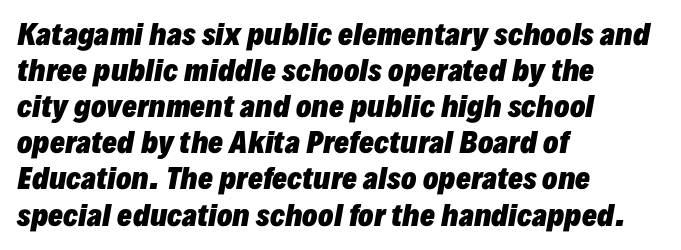
Unmarked baselines from the first word to the last. Vertical spacing — default. These lines carry a lot of weight — the face is fully bold. What stands out about the letter spacing? Nothing — it is the standard amount. These lines stack with their left ends in a neat column. Varying glyph widths throughout — classic text-font behaviour.
